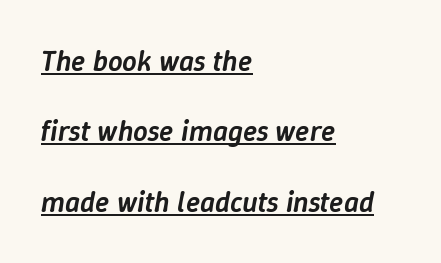
The image shows 29 px semibold type, italic (leaning right); set left-aligned, loose line spacing (2.43x), normal letter spacing, underlined; low stroke contrast and a medium x-height.
